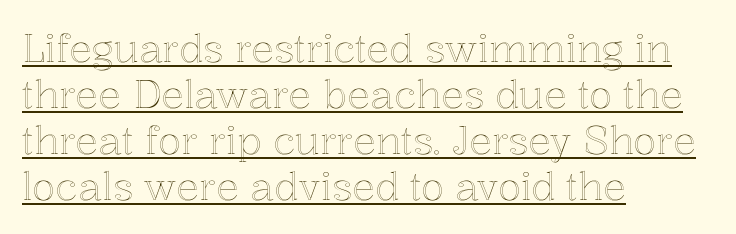
These lines stack with their left ends in a neat column. The letters advance in unequal steps, a hallmark of proportional type. When letters stand straight like this, we call the style roman or upright. The glyphs are accompanied by a horizontal stroke just below them. How are the letters spaced? Ordinarily, with no added tracking.
